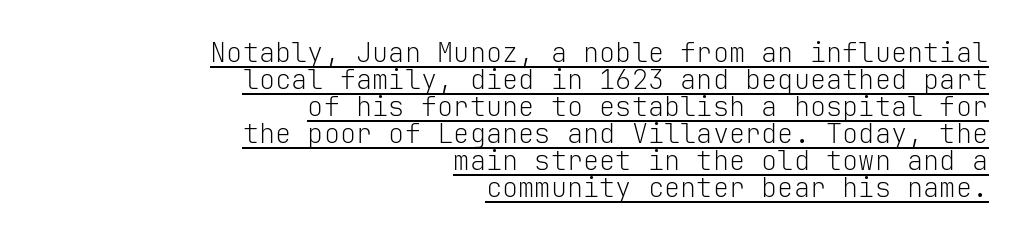
{"italic": "no", "bold": "no", "underline": "yes", "align": "right", "line_spacing": "tight", "line_spacing_ratio": 1.0, "letter_spacing": "normal", "letter_spacing_em": 0.0, "glyph_px": 27}
